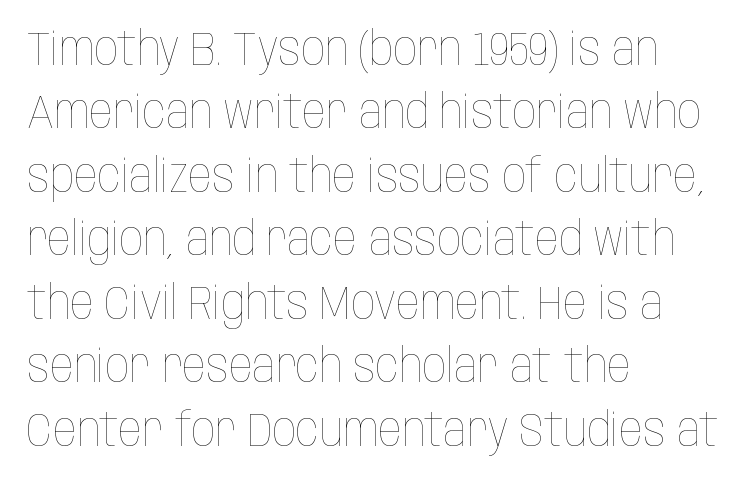
Nothing unusual about the tracking: characters are spaced as the font intends. In CSS terms this would be text-align: left. The typeface has the unassuming heft of standard copy or less. Leading matches the norm, producing a regular column. Italic: no, the glyphs are upright roman. Spacing verdict: proportional, widths tailored to each character.
